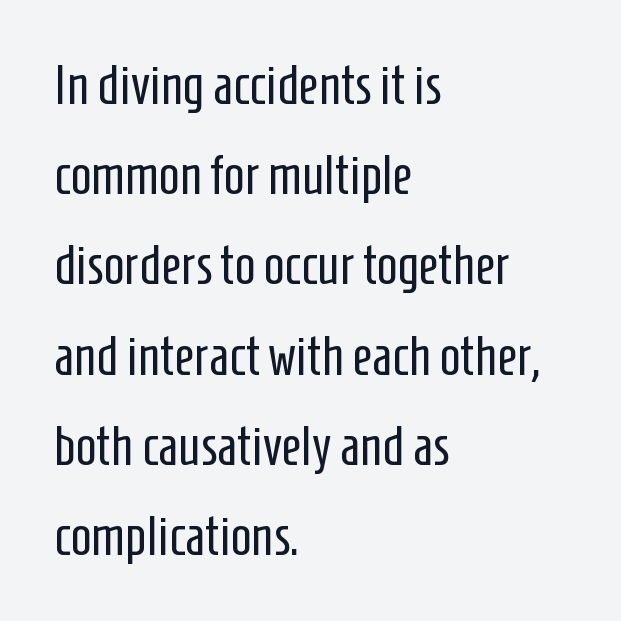
{"serif": "no", "italic": "no", "bold": "no", "weight": "regular", "width": "condensed", "stroke_contrast": "low", "x_height": "medium", "monospaced": "no", "underline": "no", "align": "left", "line_spacing": "normal", "line_spacing_ratio": 1.64, "letter_spacing": "normal", "letter_spacing_em": 0.0, "glyph_px": 55}
